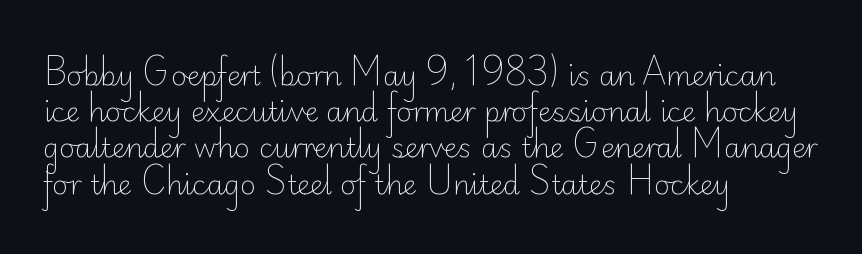
The image shows 27 px text type, upright; set left-aligned, normal line spacing (1.34x), normal letter spacing, not underlined.
